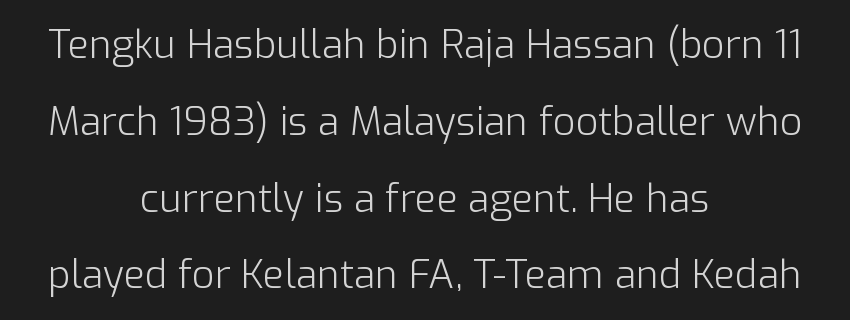
{"serif": "no", "italic": "no", "bold": "no", "weight": "light", "width": "normal", "stroke_contrast": "low", "x_height": "medium", "monospaced": "no", "underline": "no", "align": "center", "line_spacing": "loose", "line_spacing_ratio": 1.97, "letter_spacing": "normal", "letter_spacing_em": 0.0, "glyph_px": 39}
